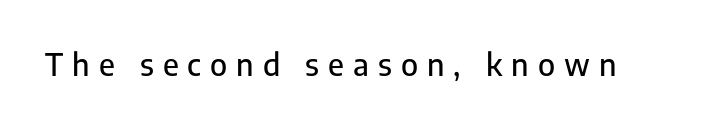
The passage shown has open, widely tracked lettering throughout. The typeface chosen for these lines omits serifs. Every stem runs plumb, perpendicular to the baseline. Here the designer chose a conventional face with non-uniform glyph widths. The zone under the glyphs is completely vacant.
